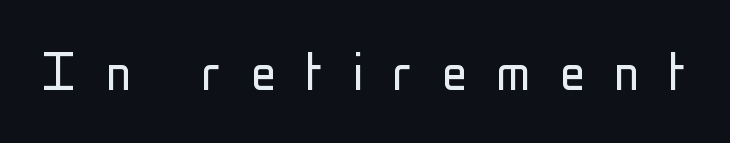
Q: Is the text bold? A: No.
Q: Is the text italic (slanted)? A: No, it is upright.
Q: Is the typeface a serif or a sans-serif typeface? A: Sans-serif.
Q: Is the text underlined? A: No.
Q: Is the spacing between letters normal or unusually wide? A: Unusually wide.
Q: Width (condensed, normal, or wide)? A: Condensed.
Q: Stroke contrast? A: Low.
Q: x-height? A: Medium.
Q: Monospaced? A: No.
